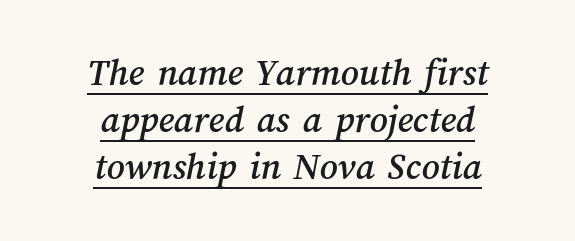
The image shows 39 px text type; set centered, line spacing 1.21x, normal letter spacing, underlined; medium stroke contrast and a medium x-height.
